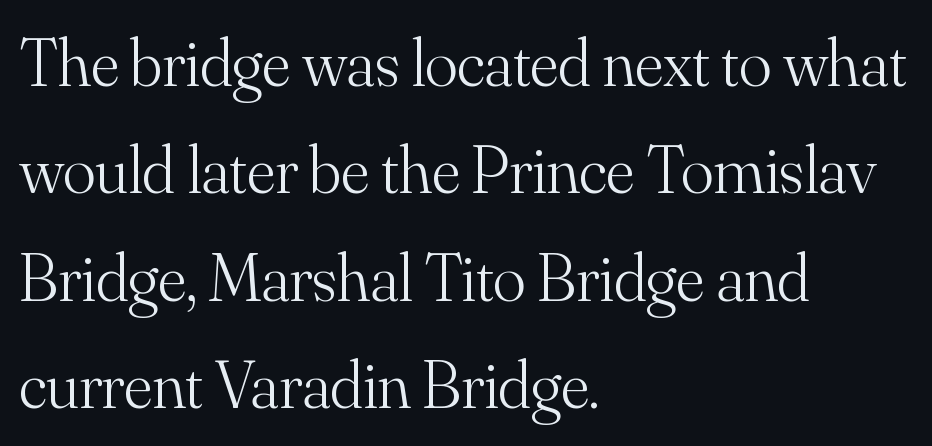
The image shows 68 px light serif type, upright; set left-aligned, normal line spacing (1.58x), normal letter spacing, not underlined; medium stroke contrast and a small x-height.
